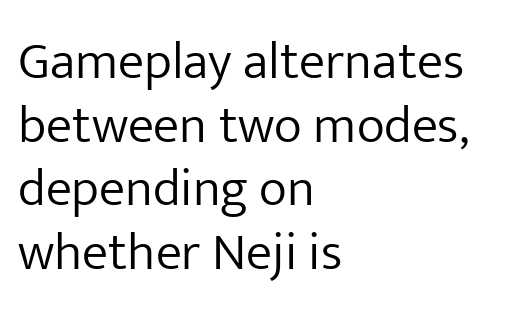
The horizontal fit of the characters is conventional and even. You could not count columns in this text — the font is proportionally spaced. Observe the absence of serifs on each vertical stroke in this sample. Think standard paragraph weight, or any step lighter than that. In terms of posture, this sample is upright. Leftover space on each line is placed entirely after the last word.
